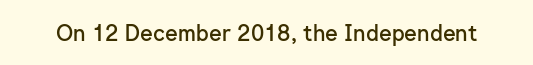
The image shows 22 px text type, upright; set normal letter spacing, not underlined.
